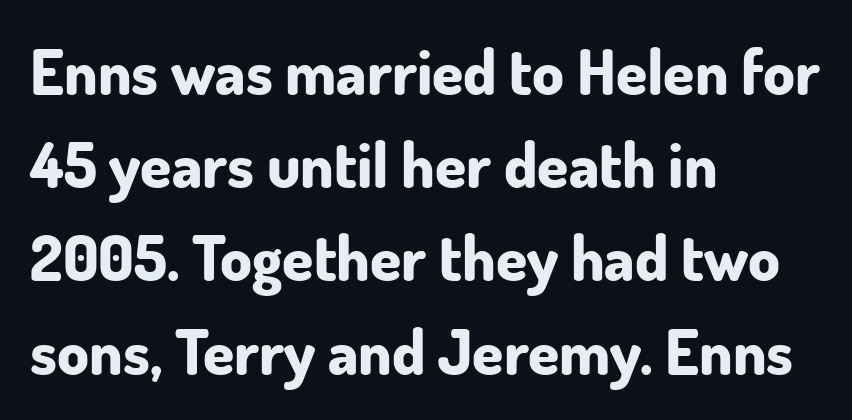
{"serif": "no", "italic": "no", "bold": "yes", "weight": "bold", "width": "normal", "stroke_contrast": "low", "x_height": "small", "monospaced": "no", "underline": "no", "align": "left", "line_spacing": "normal", "line_spacing_ratio": 1.48, "letter_spacing": "normal", "letter_spacing_em": 0.0, "glyph_px": 63}
